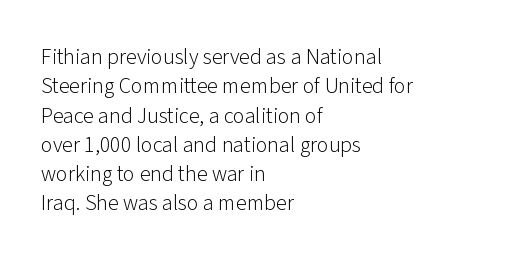
The image shows 22 px text type, upright; set left-aligned, normal line spacing (1.33x), normal letter spacing, not underlined.
